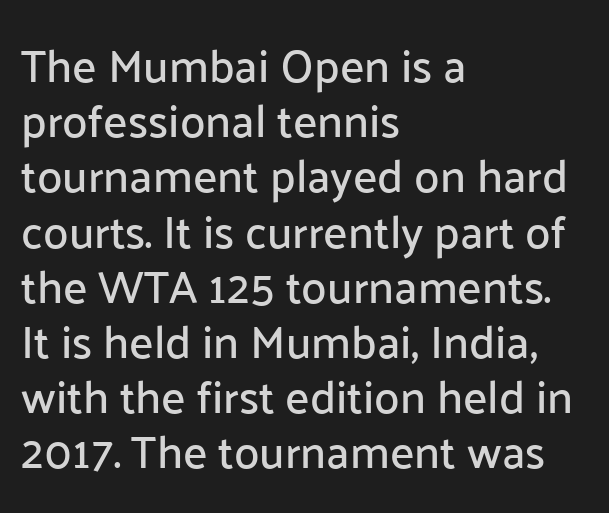
The image shows 46 px sans-serif type, upright; set left-aligned, line spacing 1.2x, normal letter spacing, not underlined; low stroke contrast and a medium x-height.
